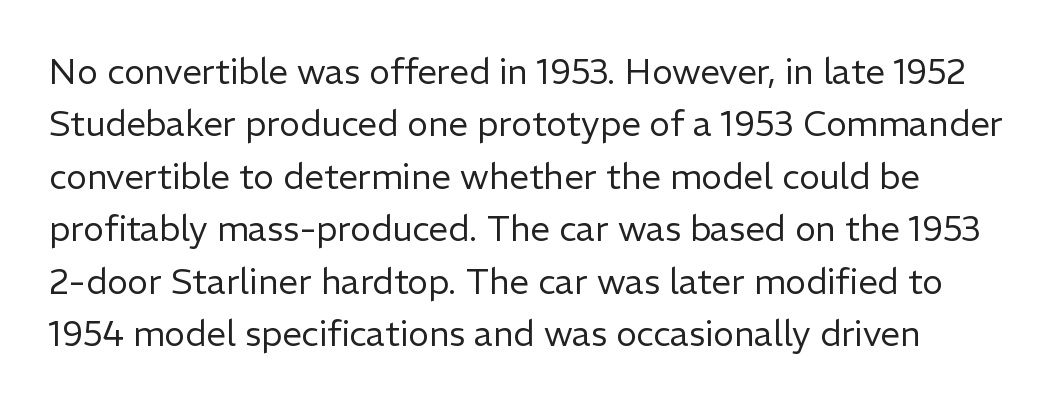
The image shows 35 px regular-weight sans-serif type, upright; set normal line spacing (1.5x), normal letter spacing, not underlined; low stroke contrast and a medium x-height.
